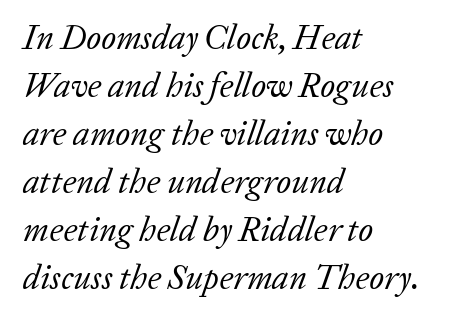
Baseline-to-baseline distance is the conventional proportion of letter height. Italic: yes, the glyphs are oblique. Each letter's strokes conclude with small projecting serifs. These glyphs show unthickened strokes, regular width or finer.
